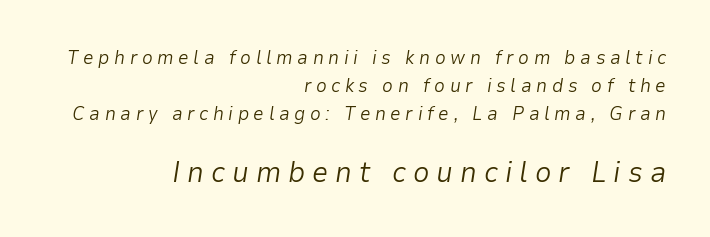
{"italic": "yes", "lean": "right", "slant_degrees": 9, "bold": "no", "weight": "light", "width": "normal", "stroke_contrast": "low", "x_height": "medium", "monospaced": "no", "underline": "no", "align": "right", "line_spacing": "normal", "line_spacing_ratio": 1.48, "letter_spacing": "wide", "letter_spacing_em": 0.24, "larger_block": "second", "size_ratio": 1.53, "glyph_px": 29}
